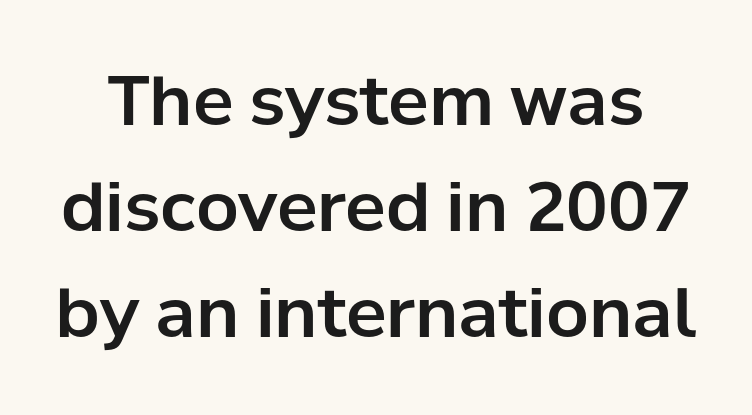
{"serif": "no", "italic": "no", "width": "normal", "stroke_contrast": "low", "x_height": "medium", "monospaced": "no", "underline": "no", "line_spacing": "normal", "line_spacing_ratio": 1.56, "letter_spacing": "normal", "letter_spacing_em": 0.0, "glyph_px": 68}
